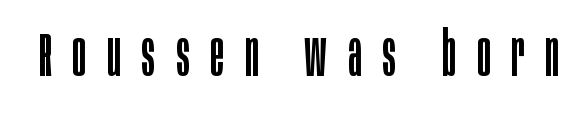
{"serif": "no", "italic": "no", "bold": "no", "weight": "regular", "width": "condensed", "stroke_contrast": "low", "x_height": "large", "monospaced": "no", "underline": "no", "letter_spacing": "wide", "letter_spacing_em": 0.33, "glyph_px": 63}
